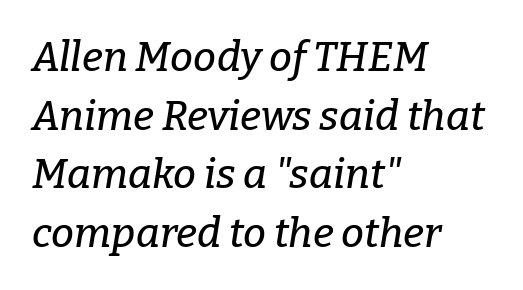
The image shows 41 px serif type, italic (leaning right); set left-aligned, normal line spacing (1.43x), normal letter spacing, not underlined; low stroke contrast and a medium x-height.
